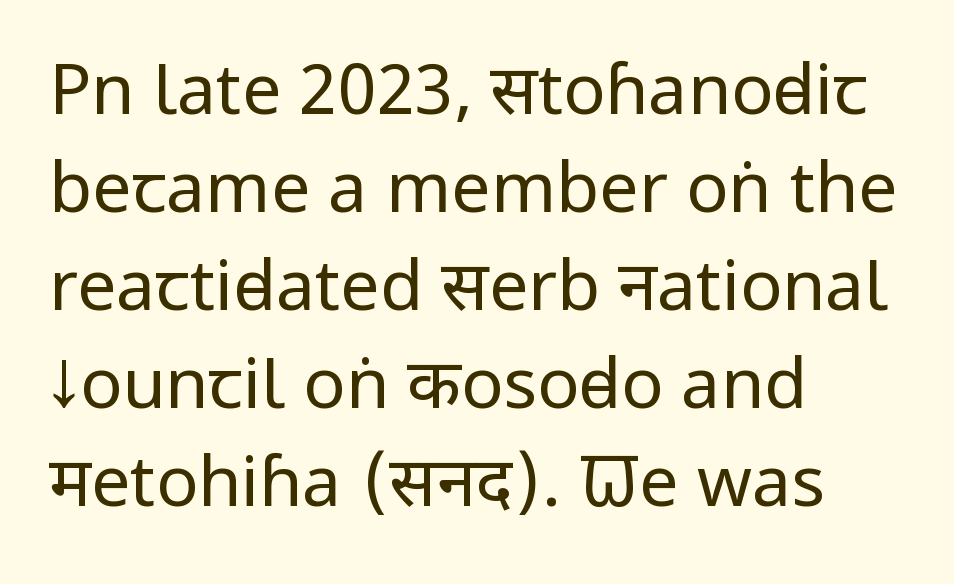
Q: Is the text bold? A: No.
Q: Is the text italic (slanted)? A: No, it is upright.
Q: Is the typeface a serif or a sans-serif typeface? A: Sans-serif.
Q: Is the text underlined? A: No.
Q: How is the paragraph aligned? A: Left-aligned.
Q: Is the spacing between letters normal or unusually wide? A: Normal.
Q: Is the spacing between lines tight, normal or loose? A: Normal.
Q: Width (condensed, normal, or wide)? A: Condensed.
Q: Stroke contrast? A: Low.
Q: x-height? A: Large.
Q: Monospaced? A: No.
